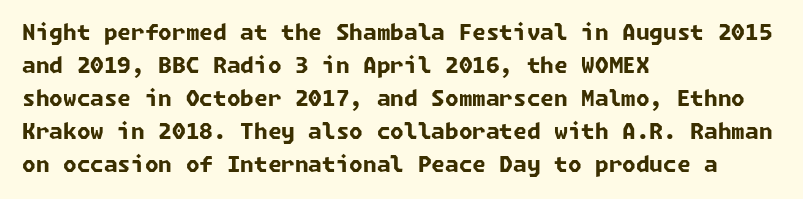
The words here are not underlined. The gaps between neighbouring characters are ordinary and unremarkable. The strokes are fattened all the way to bold. Summary of vertical rhythm: regular, with standard interline spacing. The paragraph has a hard left edge and a soft right edge.
